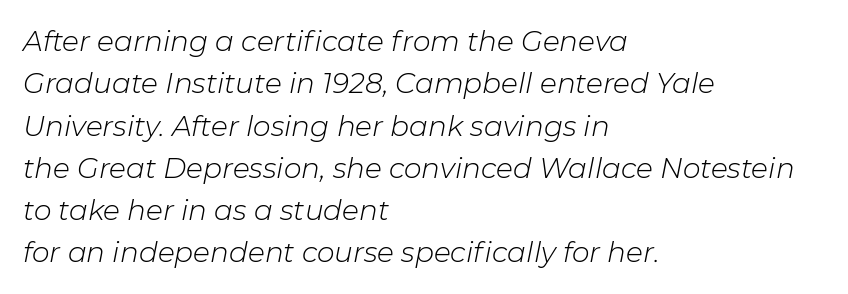
Rendered with sloped, italic letterforms. Think standard paragraph weight, or any step lighter than that. Leftover space on each line is placed entirely after the last word. Normally led — the rows are evenly, conventionally spaced. Is the letter spacing exaggerated? No — it looks like the ordinary default. Proportional: the letters do not fall into vertical columns.
